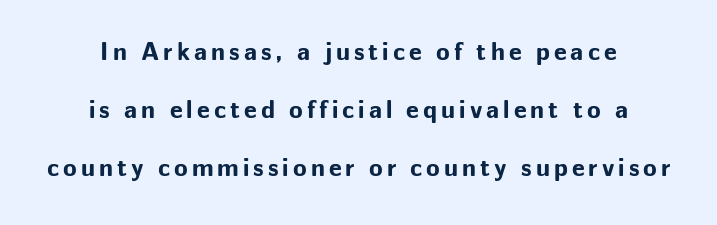
{"italic": "no", "bold": "yes", "underline": "no", "align": "center", "line_spacing": "loose", "line_spacing_ratio": 2.33, "glyph_px": 25}
